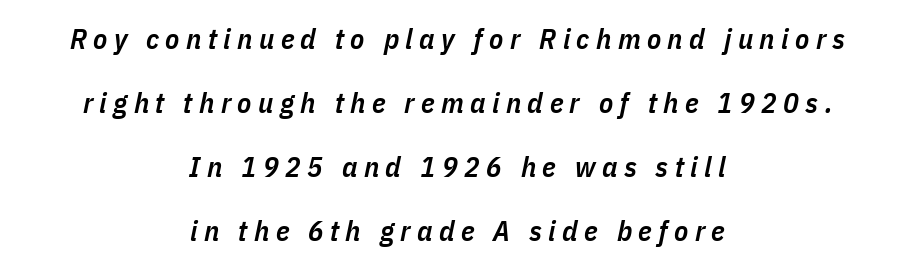
These lines are centered, leaving both edges ragged. There's an unmistakable incline to the writing here. Loosely led — the rows are spread out. The gap between lines stays unmarked. Proportional: the letters do not fall into vertical columns.
